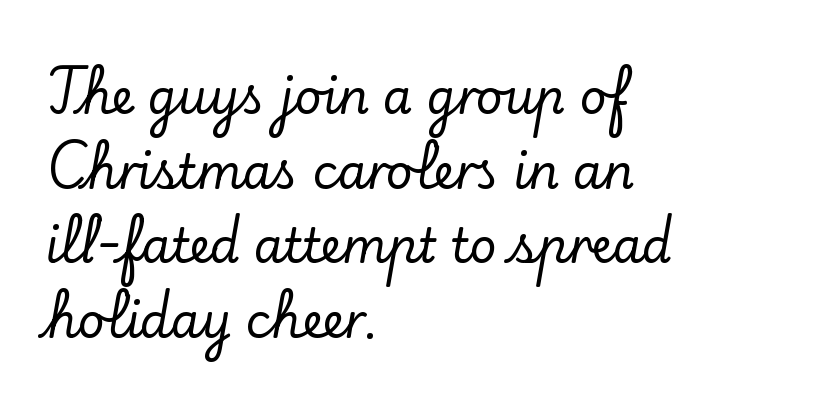
Q: Is the text italic (slanted)? A: Yes.
Q: Is the typeface a serif or a sans-serif typeface? A: Serif.
Q: Is the text underlined? A: No.
Q: How is the paragraph aligned? A: Left-aligned.
Q: Is the spacing between letters normal or unusually wide? A: Normal.
Q: Is the spacing between lines tight, normal or loose? A: Normal.
Q: Width (condensed, normal, or wide)? A: Normal.
Q: Stroke contrast? A: Low.
Q: x-height? A: Small.
Q: Monospaced? A: No.
